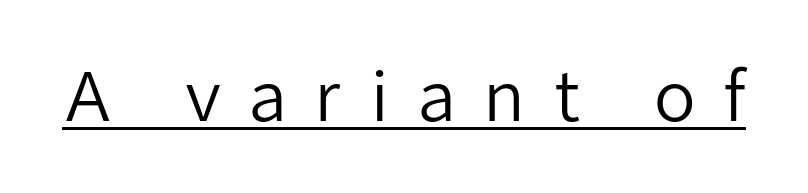
{"serif": "no", "italic": "no", "bold": "no", "weight": "regular", "width": "normal", "stroke_contrast": "low", "x_height": "medium", "monospaced": "no", "underline": "yes", "letter_spacing": "wide", "letter_spacing_em": 0.4, "glyph_px": 68}
